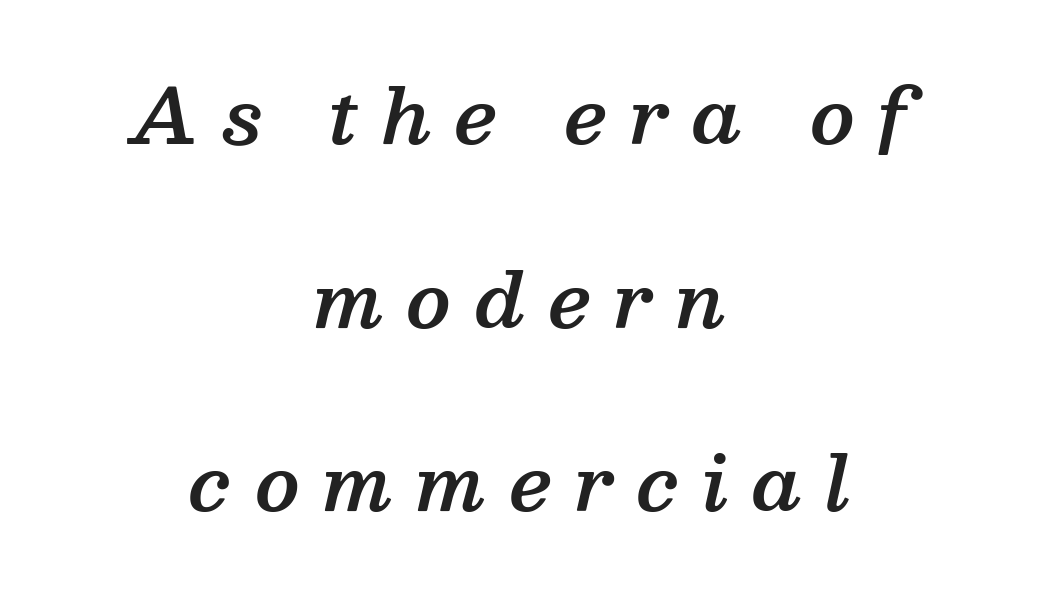
The image shows 74 px semibold serif type, italic (leaning right); set centered, loose line spacing (2.48x), unusually wide letter spacing (+0.31 em), not underlined; medium stroke contrast and a medium x-height.
